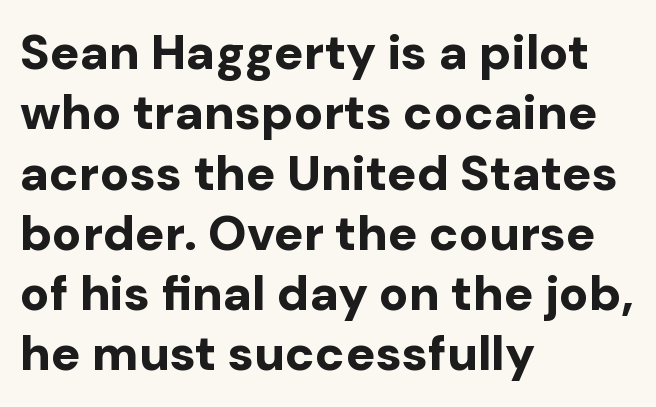
{"serif": "no", "italic": "no", "bold": "yes", "weight": "bold", "width": "normal", "stroke_contrast": "low", "x_height": "medium", "monospaced": "no", "underline": "no", "align": "left", "line_spacing_ratio": 1.23, "letter_spacing": "normal", "letter_spacing_em": 0.0, "glyph_px": 49}
